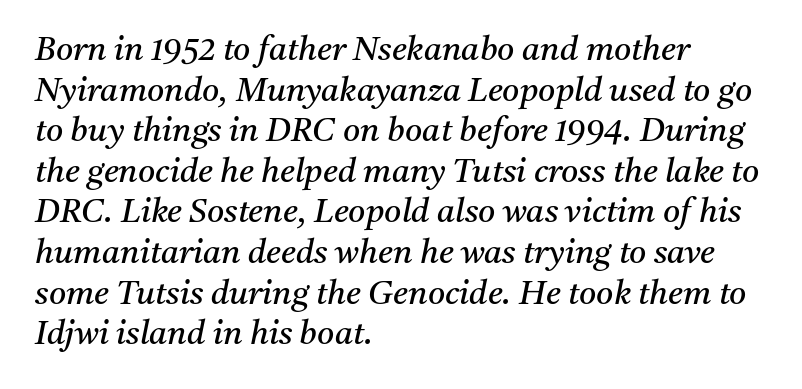
The image shows 33 px regular-weight serif type, italic (leaning right); set left-aligned, line spacing 1.23x, normal letter spacing, not underlined; medium stroke contrast and a medium x-height.
